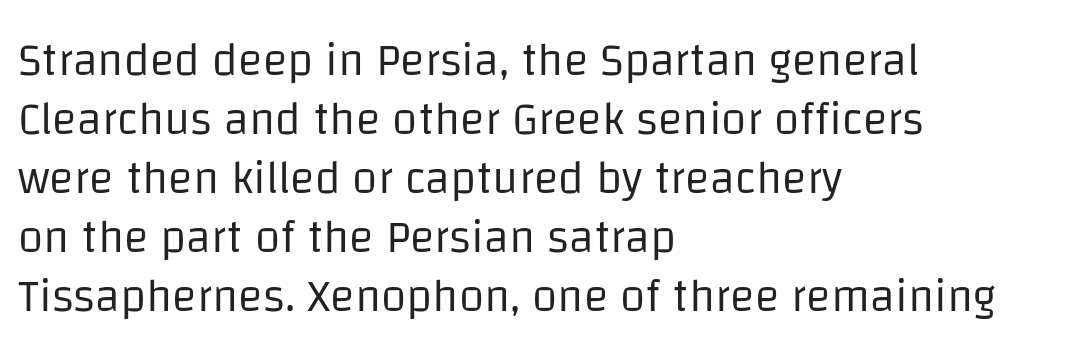
{"serif": "no", "italic": "no", "bold": "no", "weight": "regular", "width": "normal", "stroke_contrast": "low", "x_height": "large", "monospaced": "no", "underline": "no", "align": "left", "line_spacing": "normal", "line_spacing_ratio": 1.28, "letter_spacing": "normal", "letter_spacing_em": 0.0, "glyph_px": 46}
